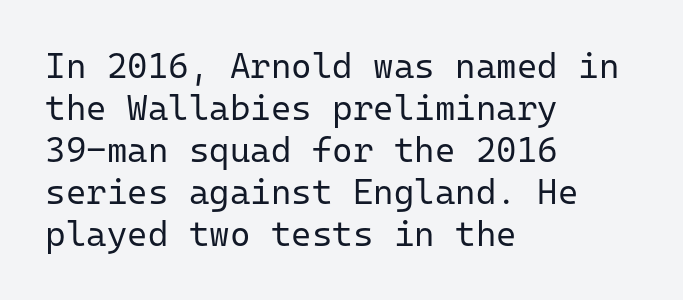
The image shows 35 px regular-weight sans-serif type, upright, monospaced; set left-aligned, line spacing 1.2x, normal letter spacing, not underlined; low stroke contrast and a medium x-height.
